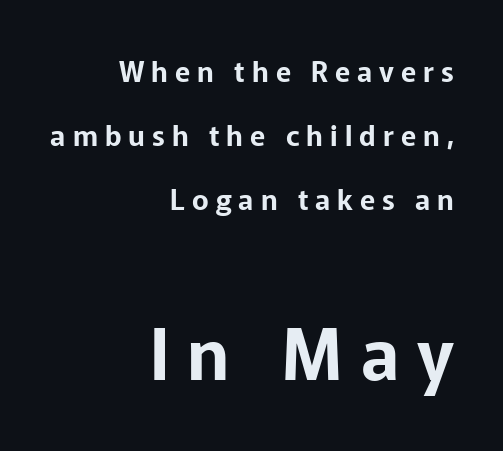
Q: Is the text italic (slanted)? A: No, it is upright.
Q: Is the typeface a serif or a sans-serif typeface? A: Sans-serif.
Q: Is the text underlined? A: No.
Q: How is the paragraph aligned? A: Right-aligned.
Q: Is the spacing between letters normal or unusually wide? A: Unusually wide.
Q: Is the spacing between lines tight, normal or loose? A: Loose.
Q: Which block of text is set in a larger size, the first (top) or the second (bottom)? A: The second (bottom) one.
Q: Width (condensed, normal, or wide)? A: Normal.
Q: Stroke contrast? A: Low.
Q: x-height? A: Medium.
Q: Monospaced? A: No.
